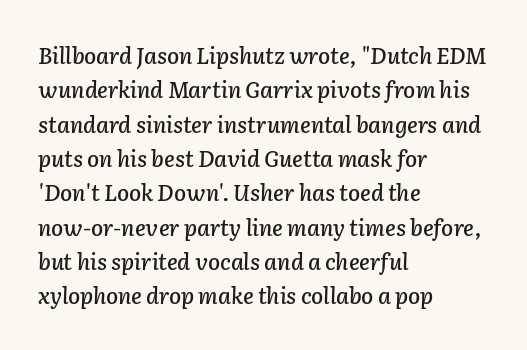
The image shows 22 px text type, italic (leaning right); set left-aligned, normal line spacing (1.56x), normal letter spacing, not underlined.
